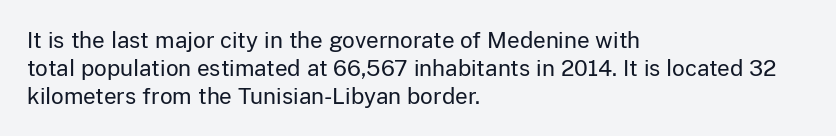
{"italic": "no", "bold": "no", "underline": "no", "align": "left", "line_spacing": "normal", "line_spacing_ratio": 1.27, "letter_spacing": "normal", "letter_spacing_em": 0.0, "glyph_px": 22}
